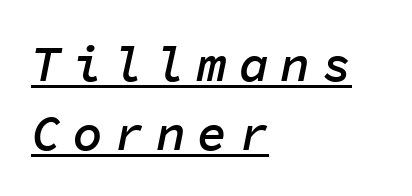
The image shows 50 px semibold type, italic (leaning right), monospaced; set left-aligned, normal line spacing (1.39x), unusually wide letter spacing (+0.23 em), underlined; low stroke contrast and a medium x-height.
